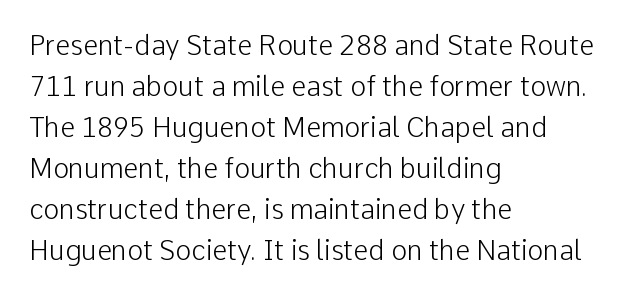
{"italic": "no", "bold": "no", "underline": "no", "align": "left", "line_spacing": "normal", "line_spacing_ratio": 1.52, "letter_spacing": "normal", "letter_spacing_em": 0.0, "glyph_px": 27}
